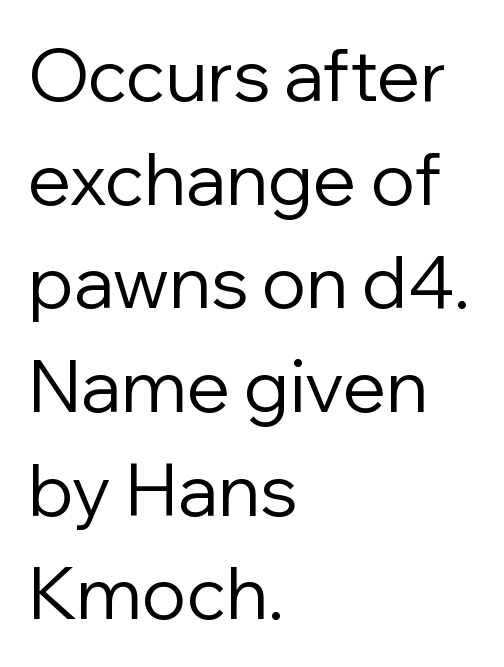
The image shows 72 px regular-weight sans-serif type, upright; set left-aligned, normal line spacing (1.44x), normal letter spacing, not underlined; low stroke contrast and a medium x-height.
